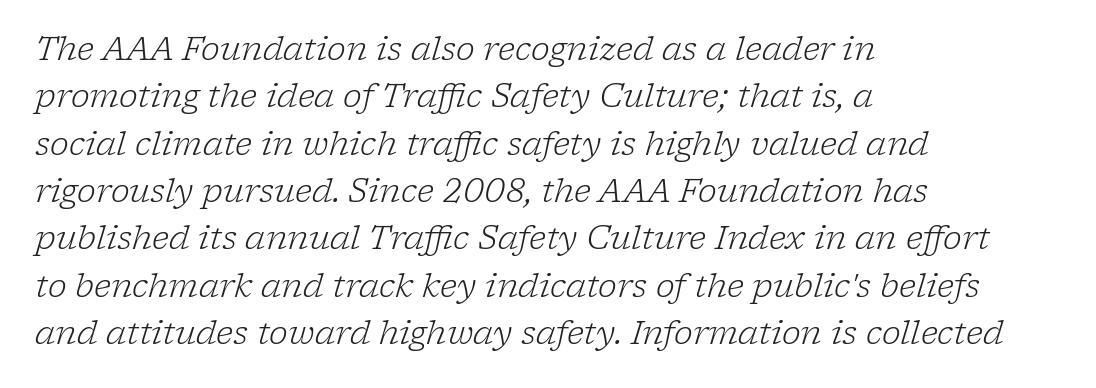
How are the letters spaced? Ordinarily, with no added tracking. These lines were composed using italics. Here the designer chose a conventional face with non-uniform glyph widths. The type family on display is of the serif kind. The space between consecutive lines is moderate. The glyphs are unaccompanied by any horizontal stroke below them.
